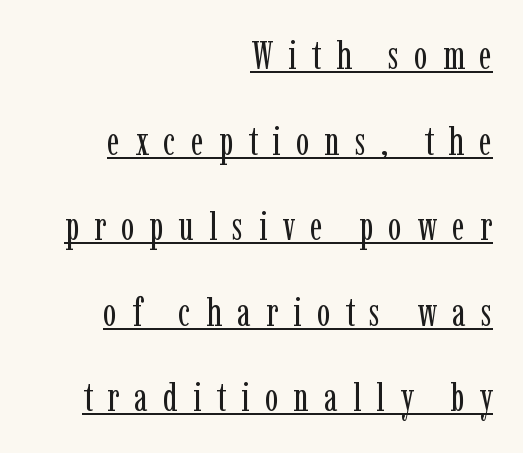
Looks like regular typesetting: each glyph gets only the width it needs. Typeset ragged left — the right edge is the straight one. Characters remain perfectly vertical along every line. Type style note: has serifs. These lines have a slow, spaced-out rhythm from letter to letter. The letterforms sit at book weight or below.
